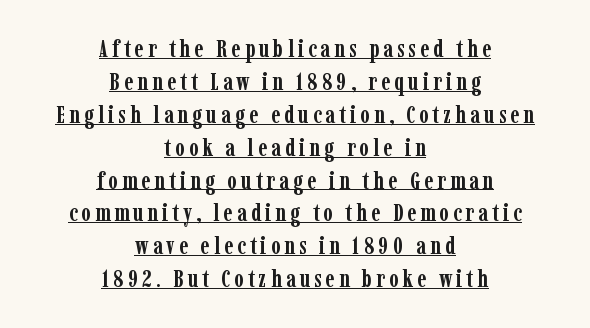
The image shows 24 px bold type, upright; set centered, normal line spacing (1.37x), underlined.
